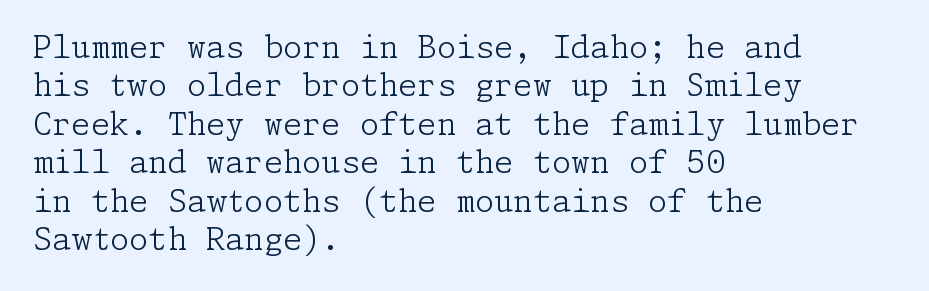
{"serif": "yes", "italic": "no", "bold": "no", "weight": "light", "width": "normal", "stroke_contrast": "low", "x_height": "medium", "underline": "no", "align": "left", "line_spacing_ratio": 1.24, "letter_spacing": "normal", "letter_spacing_em": 0.0, "glyph_px": 31}
